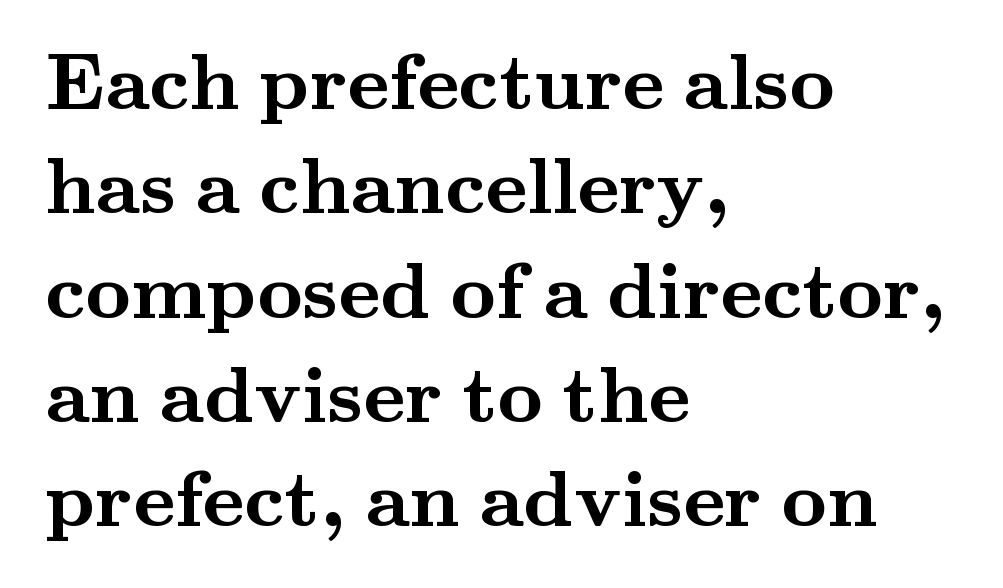
The image shows 79 px semibold, wide serif type, upright; set left-aligned, normal line spacing (1.32x), normal letter spacing, not underlined; medium stroke contrast and a small x-height.
